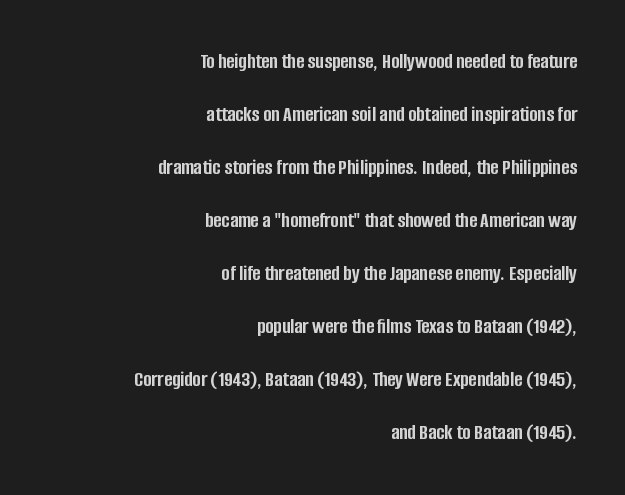
The passage shown has conventional tracking throughout. The passage is arranged like a letterhead date or caption credit — flush right. Typesetter's note: full bold, strokes at maximum text heaviness. Every character sits straight up, as roman type does.
